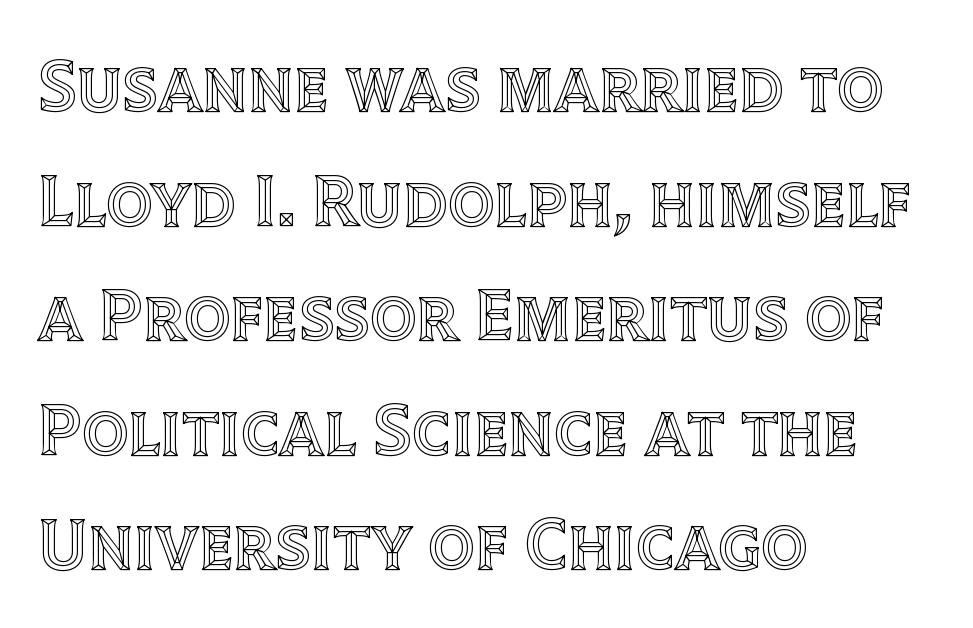
Plain, unruled lines of type. A typesetter would call this proportional, since set widths differ per character. If you drew a line through each stem, it would be perfectly vertical. You could call the tracking neutral — neither tight nor loose. Rows of type keep a routine distance in the vertical direction. If you drew a ruler down the left edge, every line would touch it.
